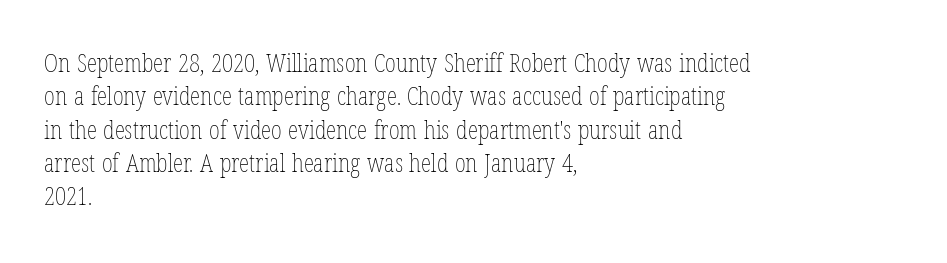
The image shows 26 px text type, upright; set left-aligned, normal line spacing (1.28x), normal letter spacing, not underlined.
